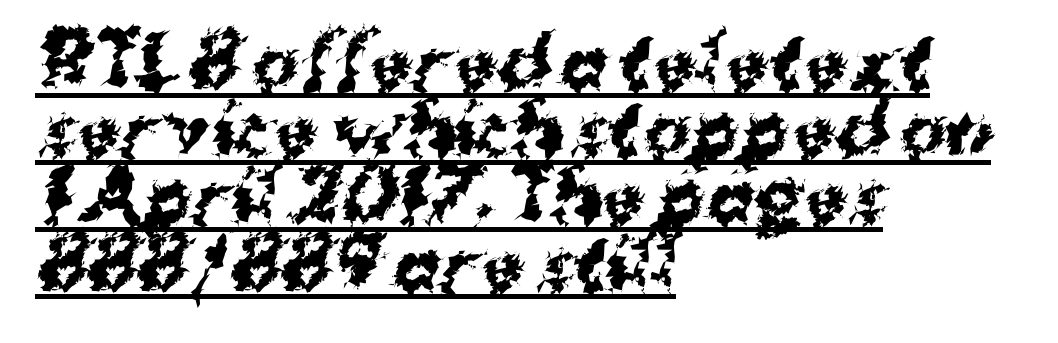
Q: Is the text bold? A: Yes.
Q: Is the typeface a serif or a sans-serif typeface? A: Sans-serif.
Q: Is the text underlined? A: Yes.
Q: How is the paragraph aligned? A: Left-aligned.
Q: Is the spacing between letters normal or unusually wide? A: Normal.
Q: Is the spacing between lines tight, normal or loose? A: Tight.
Q: Width (condensed, normal, or wide)? A: Normal.
Q: Stroke contrast? A: Medium.
Q: x-height? A: Medium.
Q: Monospaced? A: No.
